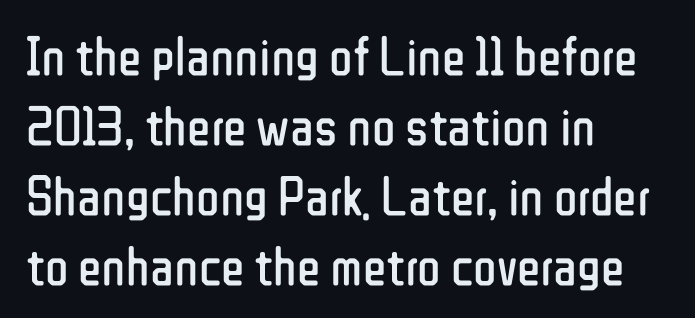
The image shows 55 px regular-weight, condensed sans-serif type, upright; set left-aligned, normal line spacing (1.27x), normal letter spacing, not underlined; low stroke contrast and a medium x-height.
